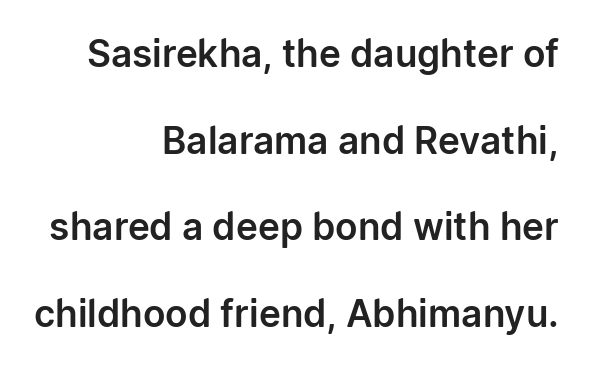
{"serif": "no", "italic": "no", "width": "normal", "stroke_contrast": "low", "x_height": "medium", "monospaced": "no", "underline": "no", "align": "right", "line_spacing": "loose", "line_spacing_ratio": 2.34, "letter_spacing": "normal", "letter_spacing_em": 0.0, "glyph_px": 37}
